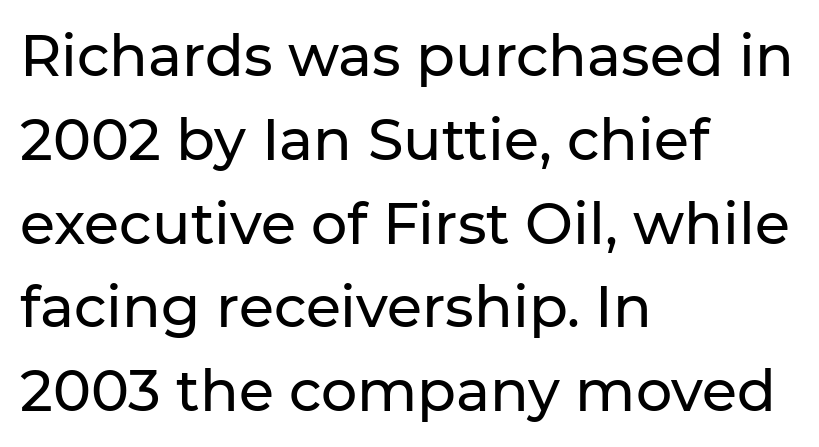
Is the letter spacing exaggerated? No — it looks like the ordinary default. Ordinary non-slanted type is in use. Is this a fixed-width face? No — the glyphs have proportional, varying widths. Line beginnings align vertically; line endings do not. I'd call this a sans setting — the letters go barefoot. Line spacing here is normal.
